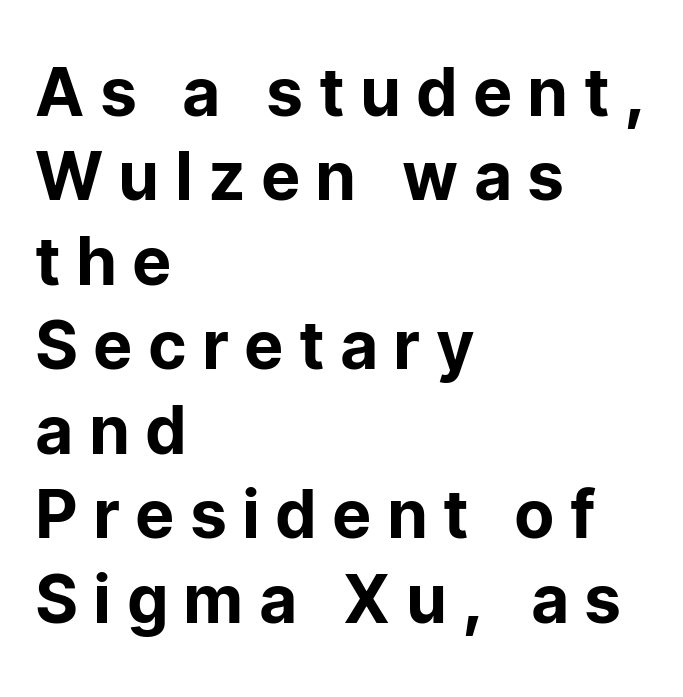
The horizontal fit of the characters is loose and conspicuously gappy. The rendering uses natural spacing where letterforms have individual widths. Nobody drew a line under any word here. Leftover space on each line is placed entirely after the last word.
